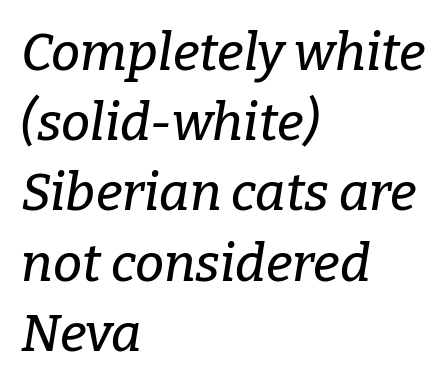
The image shows 52 px serif type, italic (leaning right); set left-aligned, normal line spacing (1.35x), normal letter spacing, not underlined; low stroke contrast and a medium x-height.
